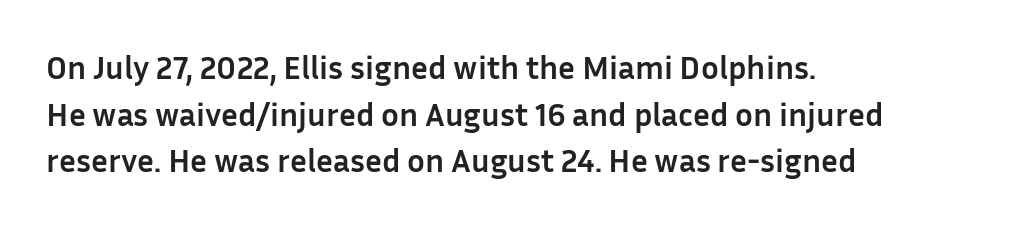
{"serif": "no", "italic": "no", "bold": "yes", "weight": "semibold", "width": "normal", "stroke_contrast": "low", "x_height": "medium", "monospaced": "no", "underline": "no", "align": "left", "line_spacing": "normal", "line_spacing_ratio": 1.41, "letter_spacing": "normal", "letter_spacing_em": 0.0, "glyph_px": 33}
